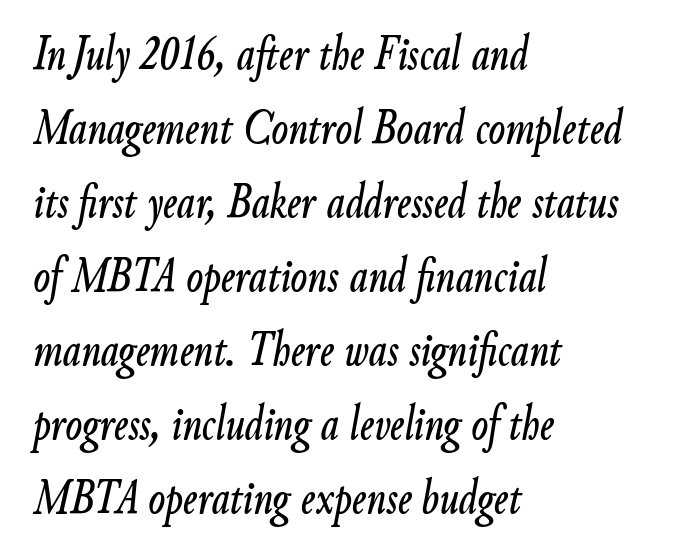
Q: Is the text italic (slanted)? A: Yes, it leans right by about 9 degrees.
Q: Is the text underlined? A: No.
Q: How is the paragraph aligned? A: Left-aligned.
Q: Is the spacing between letters normal or unusually wide? A: Normal.
Q: Is the spacing between lines tight, normal or loose? A: Normal.
Q: Width (condensed, normal, or wide)? A: Condensed.
Q: Stroke contrast? A: Low.
Q: x-height? A: Small.
Q: Monospaced? A: No.
